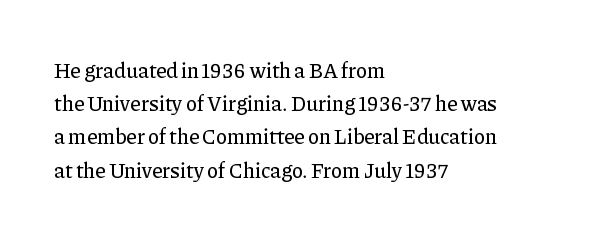
{"italic": "no", "underline": "no", "align": "left", "line_spacing": "normal", "line_spacing_ratio": 1.58, "letter_spacing": "normal", "letter_spacing_em": 0.0, "glyph_px": 21}
